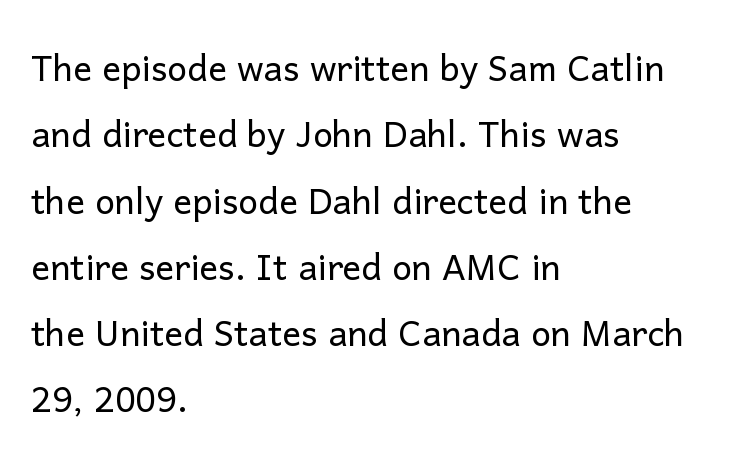
Q: Is the text bold? A: No.
Q: Is the text italic (slanted)? A: No, it is upright.
Q: Is the typeface a serif or a sans-serif typeface? A: Sans-serif.
Q: Is the text underlined? A: No.
Q: How is the paragraph aligned? A: Left-aligned.
Q: Is the spacing between letters normal or unusually wide? A: Normal.
Q: Is the spacing between lines tight, normal or loose? A: Normal.
Q: Width (condensed, normal, or wide)? A: Normal.
Q: Stroke contrast? A: Low.
Q: x-height? A: Medium.
Q: Monospaced? A: No.
